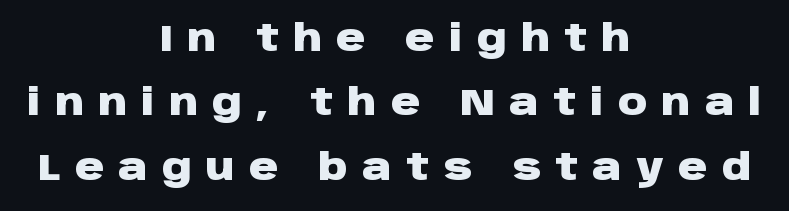
{"serif": "no", "italic": "no", "bold": "yes", "weight": "heavy", "width": "wide", "stroke_contrast": "low", "x_height": "large", "monospaced": "no", "underline": "no", "align": "center", "line_spacing_ratio": 1.79, "letter_spacing": "wide", "letter_spacing_em": 0.4, "glyph_px": 36}
